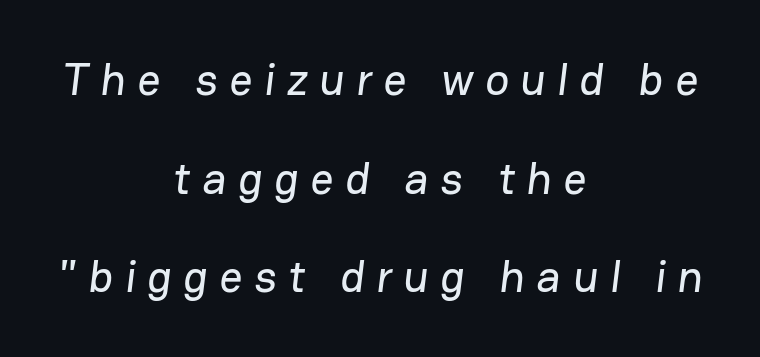
The image shows 45 px sans-serif type; set centered, loose line spacing (2.19x), unusually wide letter spacing (+0.26 em), not underlined; low stroke contrast and a medium x-height.
